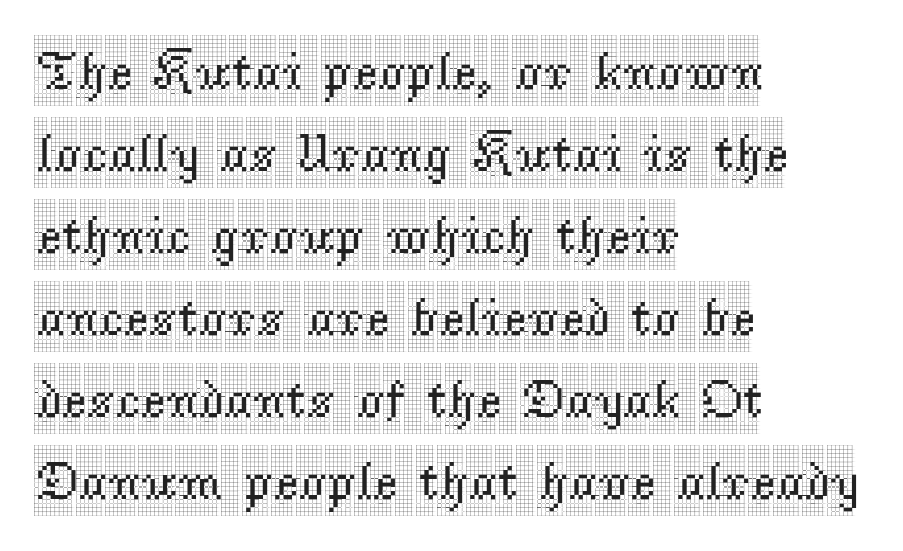
{"serif": "yes", "italic": "no", "width": "condensed", "x_height": "large", "monospaced": "no", "underline": "no", "align": "left", "line_spacing": "normal", "line_spacing_ratio": 1.52, "letter_spacing": "normal", "letter_spacing_em": 0.0, "glyph_px": 54}
